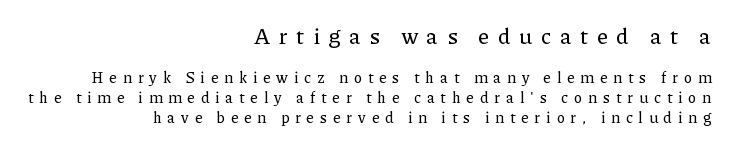
{"italic": "no", "underline": "no", "align": "right", "line_spacing": "normal", "line_spacing_ratio": 1.34, "letter_spacing": "wide", "letter_spacing_em": 0.39, "larger_block": "first", "size_ratio": 1.47, "glyph_px": 22}
